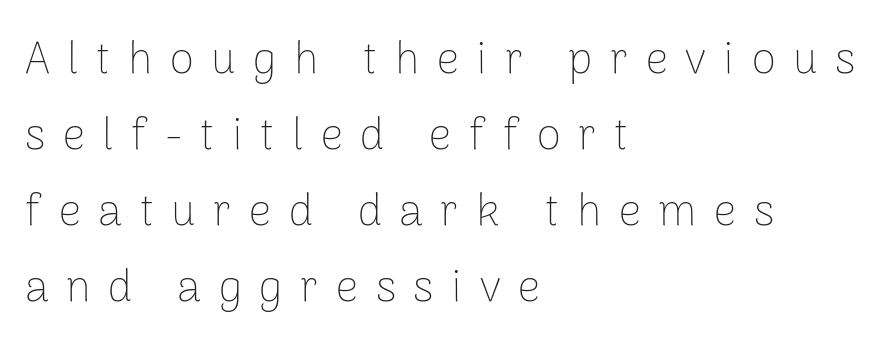
The image shows 44 px thin sans-serif type, upright; set left-aligned, line spacing 1.73x, unusually wide letter spacing (+0.4 em), not underlined; low stroke contrast and a medium x-height.
